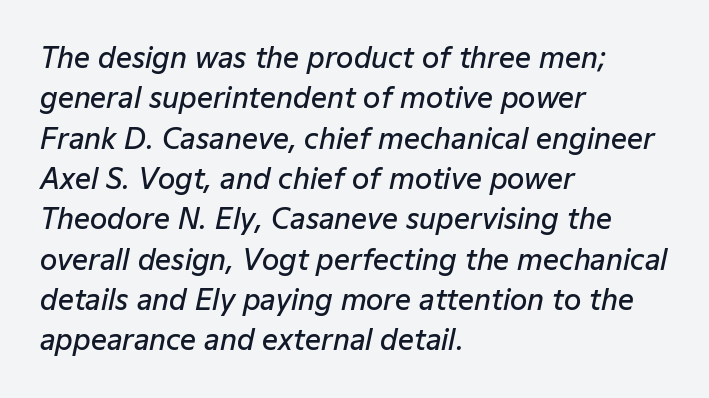
{"italic": "yes", "lean": "right", "slant_degrees": 12, "bold": "semi", "weight": "semibold", "width": "normal", "stroke_contrast": "low", "x_height": "medium", "monospaced": "no", "underline": "no", "align": "left", "line_spacing": "normal", "line_spacing_ratio": 1.44, "letter_spacing": "normal", "letter_spacing_em": 0.0, "glyph_px": 28}
